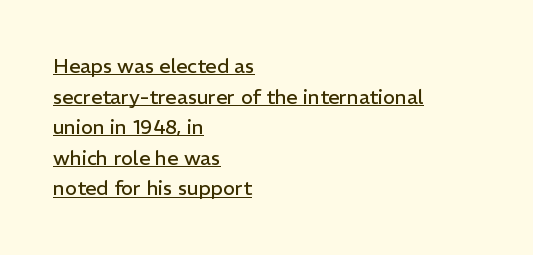
The designer left line spacing at the default. No italicization has been applied; the sample stays upright. Compared with typical body copy, the letter spacing here is the same. Vertical stems look standard width or narrower in stroke.
